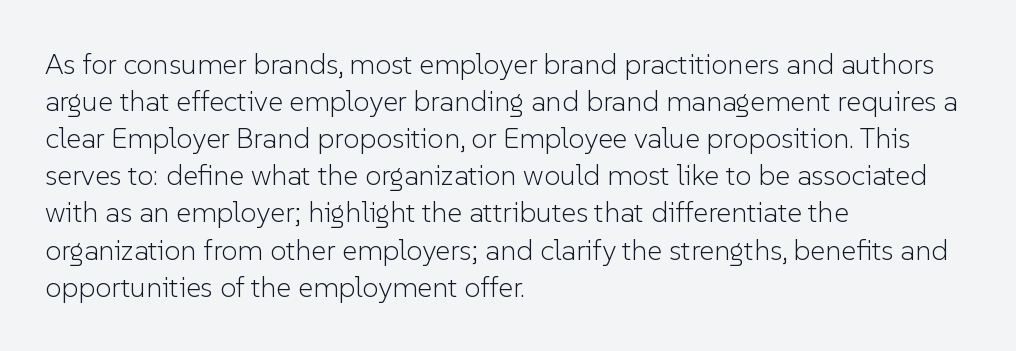
The setting favours the left margin, as ordinary paragraphs usually do. Is this a fixed-width face? No — the glyphs have proportional, varying widths. The space between consecutive lines is moderate. Each stroke keeps to a modest, everyday thickness or less. The text was rendered using a sans face with plain stroke endings.
